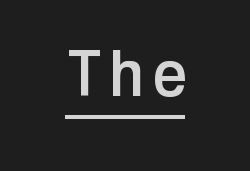
Q: Is the text italic (slanted)? A: No, it is upright.
Q: Is the typeface a serif or a sans-serif typeface? A: Sans-serif.
Q: Is the text underlined? A: Yes.
Q: Width (condensed, normal, or wide)? A: Condensed.
Q: Stroke contrast? A: Low.
Q: x-height? A: Medium.
Q: Monospaced? A: No.
